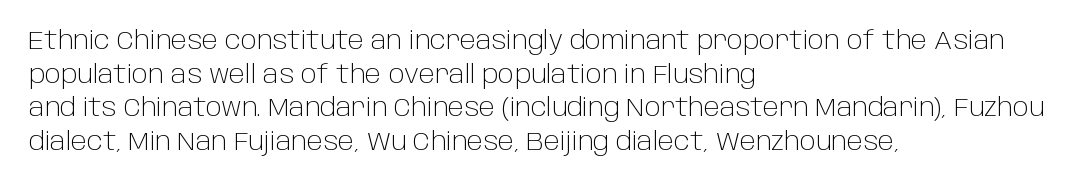
The image shows 25 px text type, upright; set left-aligned, normal line spacing (1.35x), normal letter spacing, not underlined.
